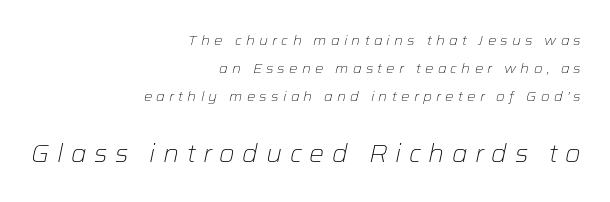
The image shows 25 px text type, italic (leaning right); set right-aligned, loose line spacing (1.99x), unusually wide letter spacing (+0.3 em), not underlined; the second (bottom) block is 1.79x larger.
